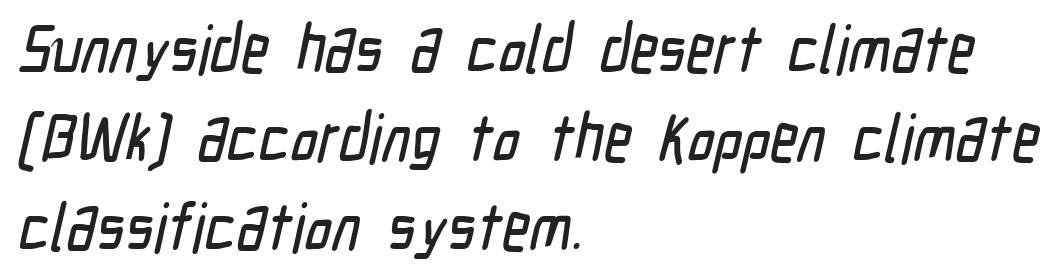
Q: Is the typeface a serif or a sans-serif typeface? A: Sans-serif.
Q: Is the text underlined? A: No.
Q: How is the paragraph aligned? A: Left-aligned.
Q: Is the spacing between letters normal or unusually wide? A: Normal.
Q: Is the spacing between lines tight, normal or loose? A: Normal.
Q: Width (condensed, normal, or wide)? A: Condensed.
Q: Stroke contrast? A: Low.
Q: x-height? A: Medium.
Q: Monospaced? A: No.
